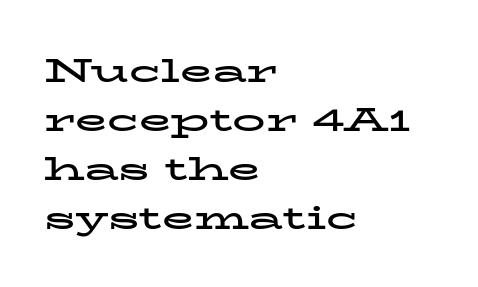
The image shows 33 px bold, wide serif type, upright; set left-aligned, normal line spacing (1.48x), normal letter spacing, not underlined; low stroke contrast and a medium x-height.
